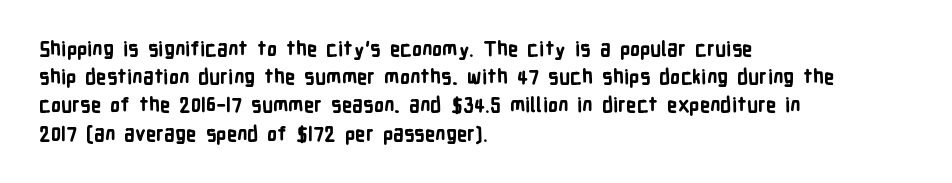
Upright lettering throughout. Each line starts at the same left margin while the right side varies. The passage shown has conventional tracking throughout. The glyphs have the mass of a bold cut. Summary of vertical rhythm: regular, with standard interline spacing. Words float on clear page, feet unadorned.
